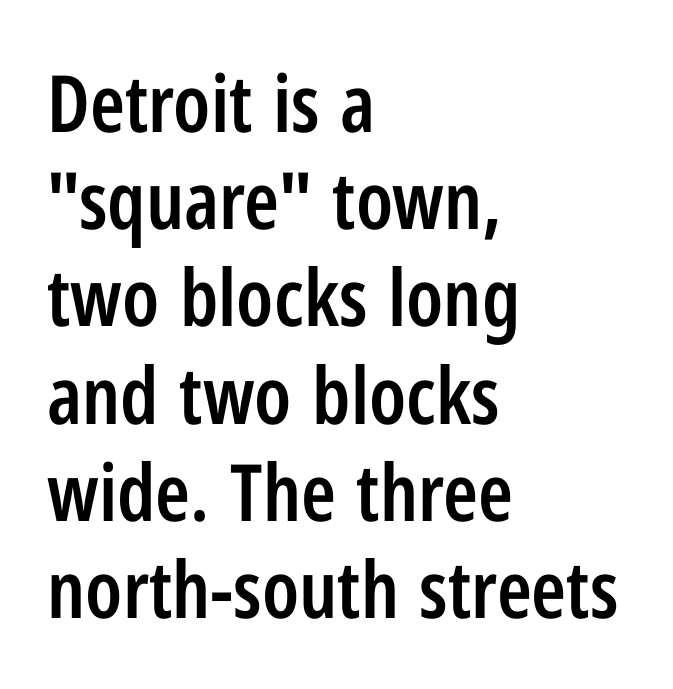
Q: Is the text bold? A: Semi-bold.
Q: Is the text italic (slanted)? A: No, it is upright.
Q: Is the typeface a serif or a sans-serif typeface? A: Sans-serif.
Q: Is the text underlined? A: No.
Q: How is the paragraph aligned? A: Left-aligned.
Q: Is the spacing between letters normal or unusually wide? A: Normal.
Q: Width (condensed, normal, or wide)? A: Condensed.
Q: Stroke contrast? A: Low.
Q: x-height? A: Medium.
Q: Monospaced? A: No.
